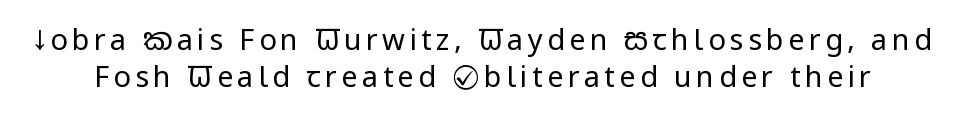
{"serif": "no", "italic": "no", "bold": "no", "weight": "regular", "width": "condensed", "stroke_contrast": "low", "x_height": "large", "monospaced": "no", "underline": "no", "line_spacing": "normal", "line_spacing_ratio": 1.29, "glyph_px": 29}
